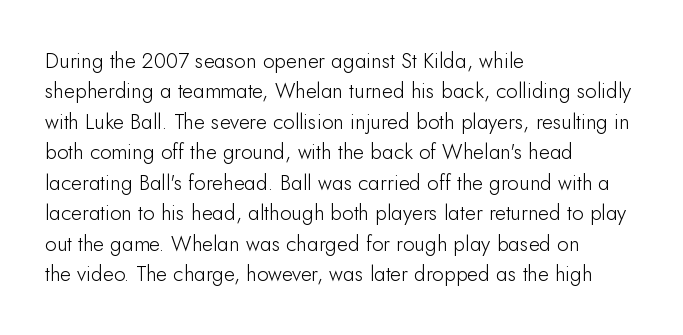
Q: Is the text bold? A: No.
Q: Is the text italic (slanted)? A: No, it is upright.
Q: Is the text underlined? A: No.
Q: How is the paragraph aligned? A: Left-aligned.
Q: Is the spacing between letters normal or unusually wide? A: Normal.
Q: Is the spacing between lines tight, normal or loose? A: Normal.
